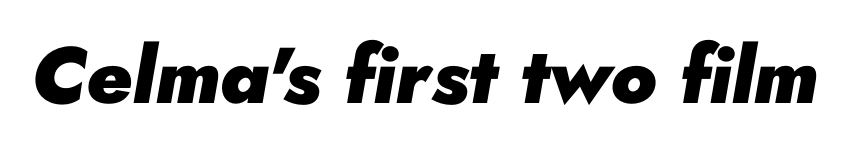
The image shows 79 px heavy type, italic (leaning right); set normal letter spacing, not underlined; low stroke contrast and a small x-height.
